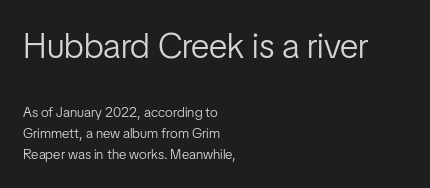
The image shows 35 px light, condensed sans-serif type, upright; set left-aligned, normal line spacing (1.5x), normal letter spacing, not underlined; the first (top) block is 2.5x larger; low stroke contrast and a medium x-height.
